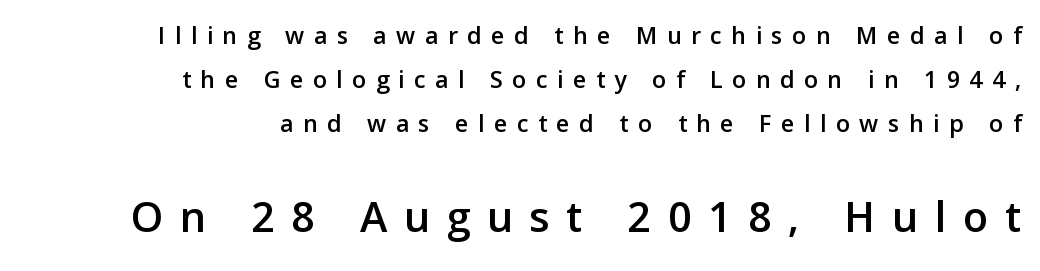
{"serif": "no", "italic": "no", "width": "normal", "stroke_contrast": "low", "x_height": "medium", "monospaced": "no", "underline": "no", "align": "right", "line_spacing": "normal", "line_spacing_ratio": 1.7, "letter_spacing": "wide", "letter_spacing_em": 0.36, "larger_block": "second", "size_ratio": 1.77, "glyph_px": 46}
